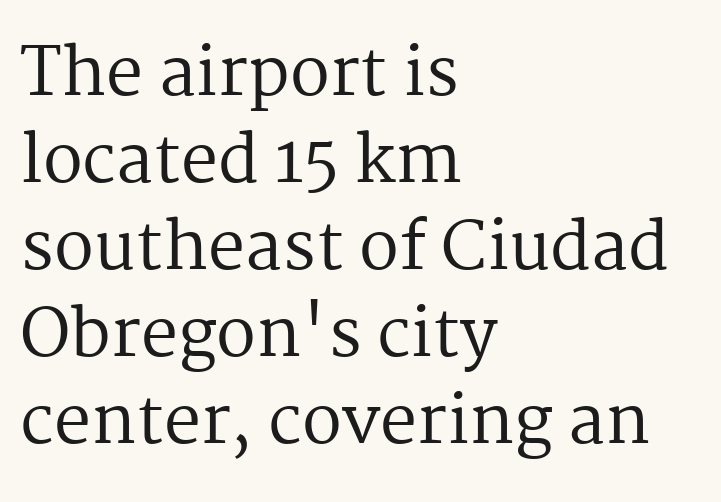
{"serif": "yes", "italic": "no", "bold": "no", "weight": "regular", "width": "normal", "stroke_contrast": "medium", "x_height": "medium", "monospaced": "no", "underline": "no", "align": "left", "line_spacing": "normal", "line_spacing_ratio": 1.32, "letter_spacing": "normal", "letter_spacing_em": 0.0, "glyph_px": 66}
